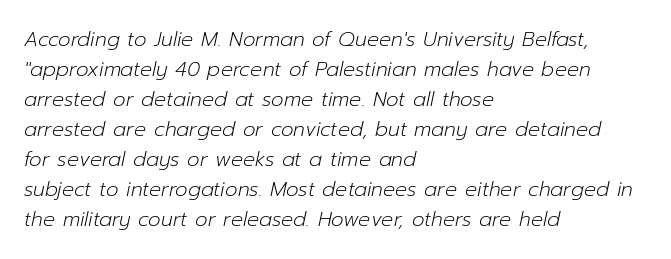
Q: Is the text bold? A: No.
Q: Is the text italic (slanted)? A: Yes, it leans right by about 12 degrees.
Q: Is the text underlined? A: No.
Q: How is the paragraph aligned? A: Left-aligned.
Q: Is the spacing between letters normal or unusually wide? A: Normal.
Q: Is the spacing between lines tight, normal or loose? A: Normal.
